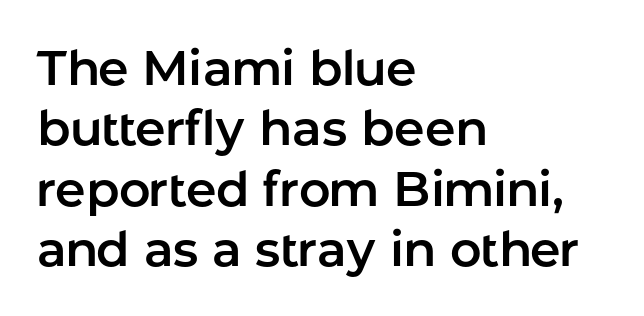
Letter spacing: default. Varying glyph widths throughout — classic text-font behaviour. No italicization has been applied; the sample stays upright. A bare baseline throughout the passage.
